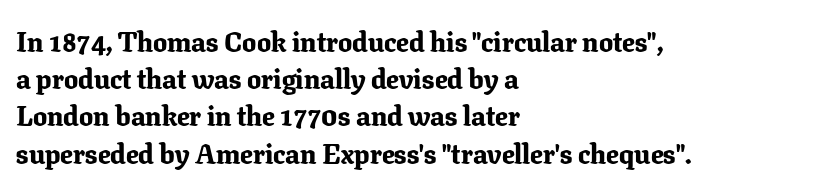
The image shows 28 px bold serif type, upright; set left-aligned, normal line spacing (1.33x), normal letter spacing, not underlined; low stroke contrast and a medium x-height.
